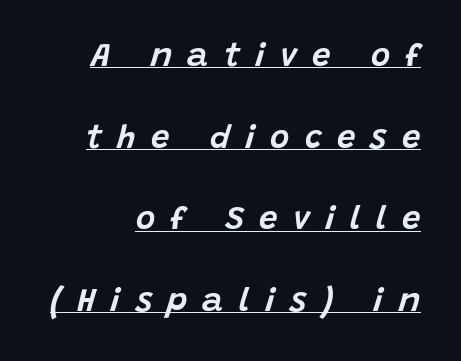
Slanted lettering throughout. What decoration does the sample have? An underline. Spacing between characters has been opened up far beyond the box default. Each new line begins a long way beneath the previous one.
